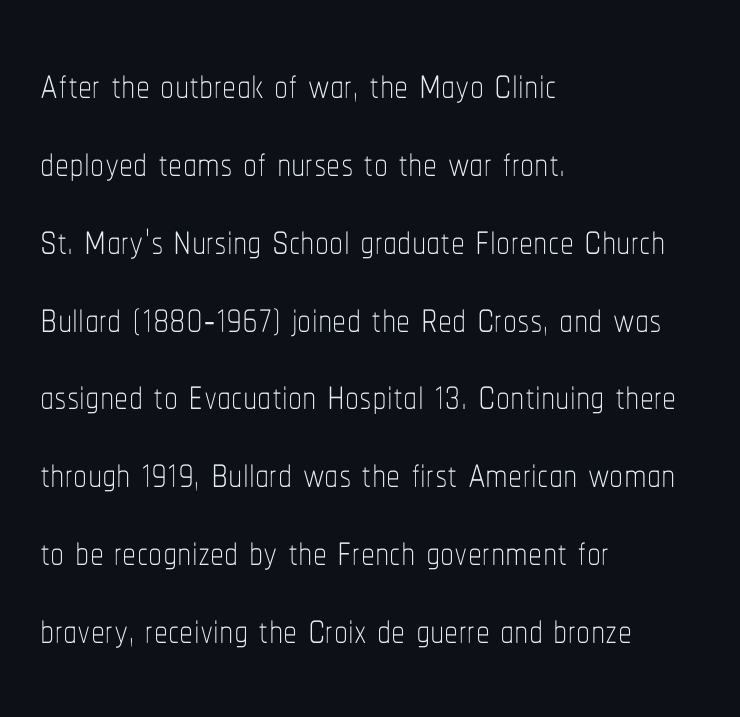
Q: Is the text bold? A: No.
Q: Is the text italic (slanted)? A: No, it is upright.
Q: Is the text underlined? A: No.
Q: How is the paragraph aligned? A: Left-aligned.
Q: Is the spacing between letters normal or unusually wide? A: Normal.
Q: Is the spacing between lines tight, normal or loose? A: Normal.
Q: Width (condensed, normal, or wide)? A: Condensed.
Q: Stroke contrast? A: Low.
Q: x-height? A: Medium.
Q: Monospaced? A: No.
